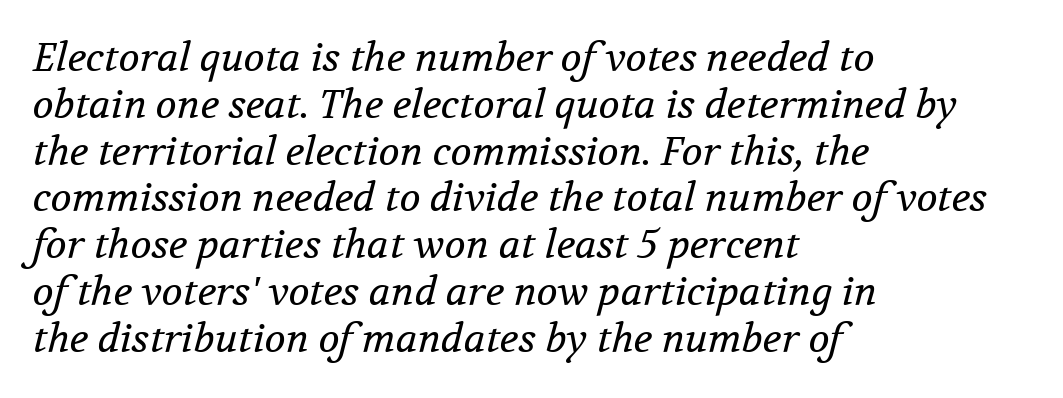
The lines in this sample share a left origin and differ only in where they stop. This is not heavy type; no bold has been used. Italic: yes, the glyphs are oblique. Here the designer chose a conventional face with non-uniform glyph widths. This rendering employs a face with finishing strokes, i.e., a serif.
